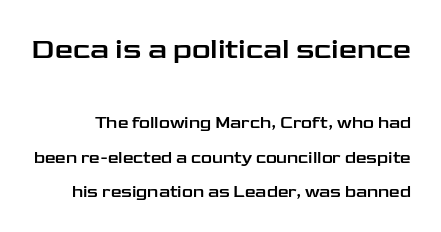
The image shows 29 px wide sans-serif type, upright; set loose line spacing (2.01x), normal letter spacing, not underlined; the first (top) block is 1.71x larger; low stroke contrast and a medium x-height.
